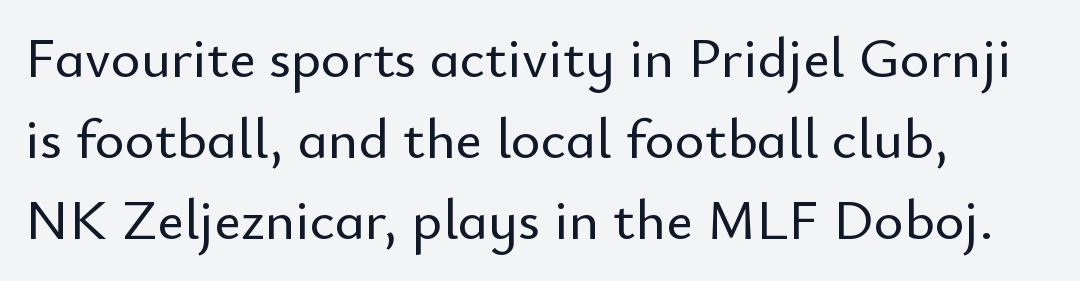
The image shows 57 px sans-serif type, upright; set left-aligned, normal line spacing (1.42x), normal letter spacing, not underlined; low stroke contrast and a small x-height.
